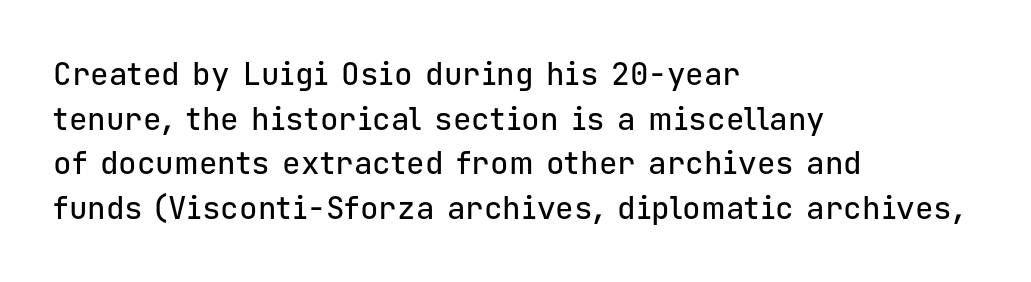
Monospaced: the letters line up in strict vertical columns. Line starts are locked; line ends wander. Regarding leading, the lines here are spaced in the standard way. The letters carry no serifs — their stems end cleanly without finishing strokes.
